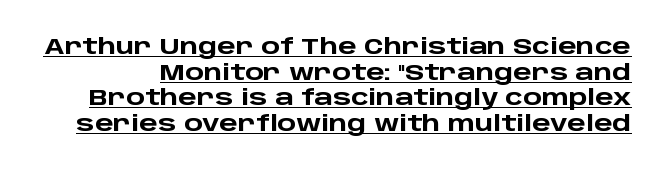
The face used here has the dense, thick strokes of a bold. In terms of letterspacing, this is plain default setting. The words here are underlined. The letters stand straight up with perfectly vertical stems.
